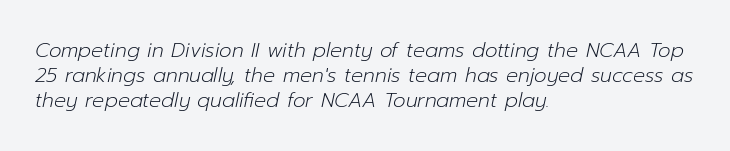
The image shows 20 px text type, italic (leaning right); set left-aligned, line spacing 1.24x, normal letter spacing, not underlined.
